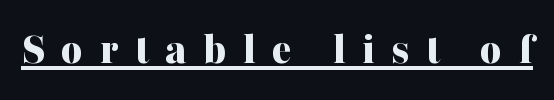
This sample uses a serif face. If you drew a line through each stem, it would be perfectly vertical. Quick note: underline on. Substantial extra tracking has been applied to these lines. This sample has the flowing, uneven cadence of proportional lettering.
